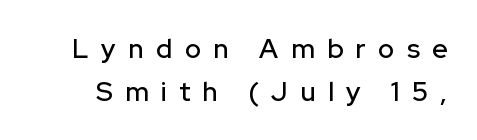
Q: Is the text italic (slanted)? A: No, it is upright.
Q: Is the text underlined? A: No.
Q: Is the spacing between letters normal or unusually wide? A: Unusually wide.
Q: Is the spacing between lines tight, normal or loose? A: Normal.
